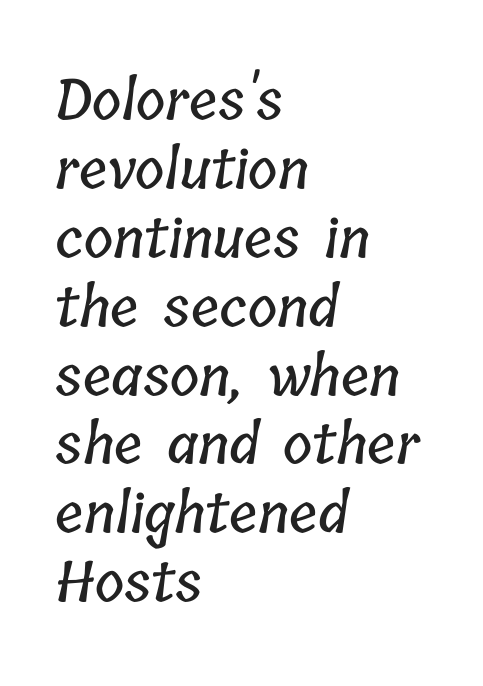
Nobody touched the tracking dial on this one. This sample is left-justified, so line endings fall wherever the words run out. Do the characters align in a grid? No, the font is proportional. The words here are not underlined.
